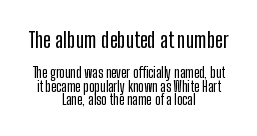
{"italic": "no", "underline": "no", "align": "center", "line_spacing": "tight", "line_spacing_ratio": 0.97, "letter_spacing": "normal", "letter_spacing_em": 0.0, "larger_block": "first", "size_ratio": 1.5, "glyph_px": 21}
